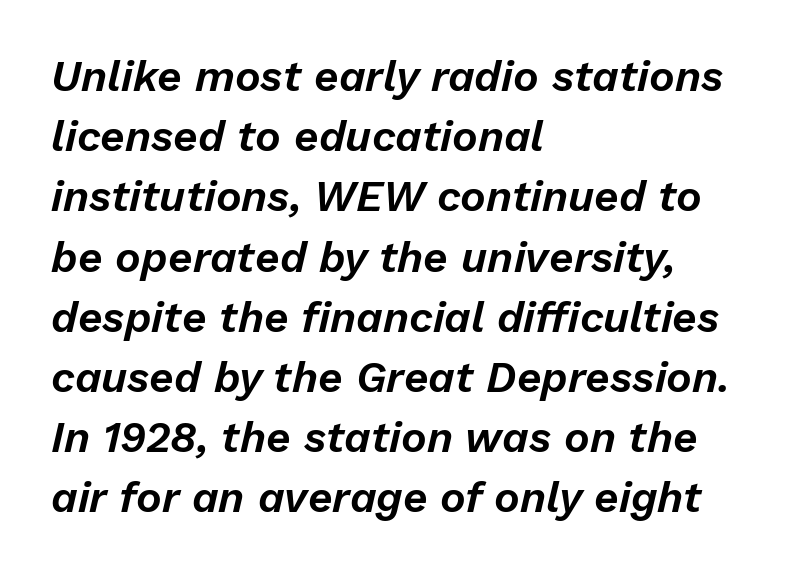
{"italic": "yes", "lean": "right", "slant_degrees": 13, "width": "normal", "stroke_contrast": "low", "x_height": "medium", "monospaced": "no", "underline": "no", "align": "left", "line_spacing": "normal", "line_spacing_ratio": 1.4, "letter_spacing": "normal", "letter_spacing_em": 0.0, "glyph_px": 43}
